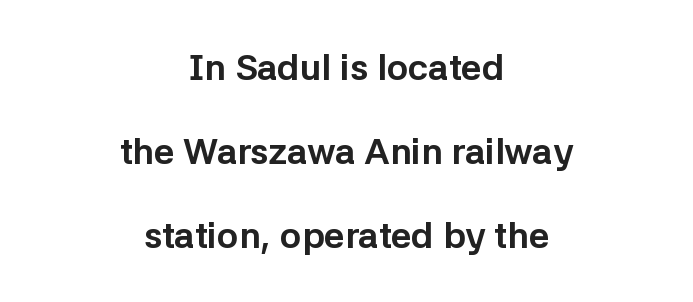
These lines are composed in type without serifs. The compositor balanced each line on the midline. When letters stand straight like this, we call the style roman or upright. Glance below the letters and you will spot only blank space. A typesetter would call this proportional, since set widths differ per character.
